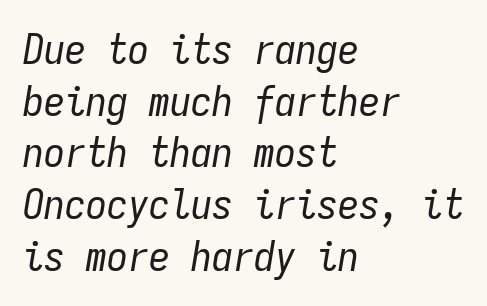
Q: Is the text bold? A: No.
Q: Is the text italic (slanted)? A: Yes, it leans right by about 9 degrees.
Q: Is the text underlined? A: No.
Q: How is the paragraph aligned? A: Left-aligned.
Q: Is the spacing between letters normal or unusually wide? A: Normal.
Q: Width (condensed, normal, or wide)? A: Condensed.
Q: Stroke contrast? A: Low.
Q: x-height? A: Medium.
Q: Monospaced? A: Yes.
